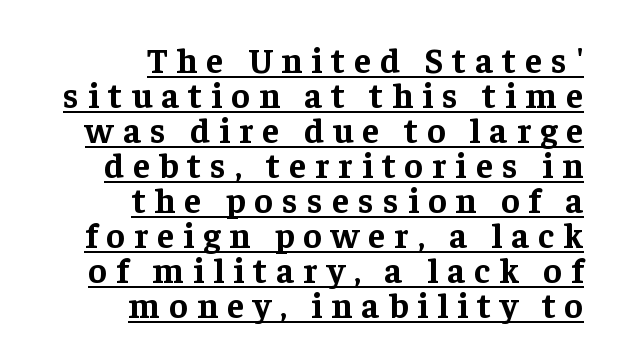
The image shows 35 px bold serif type, upright; set right-aligned, tight line spacing (1.0x), unusually wide letter spacing (+0.26 em), underlined; low stroke contrast and a medium x-height.
